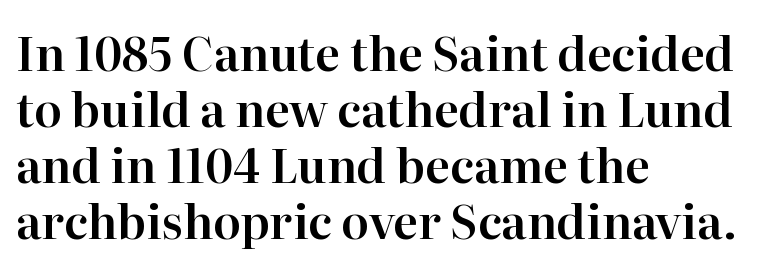
Q: Is the text italic (slanted)? A: No, it is upright.
Q: Is the typeface a serif or a sans-serif typeface? A: Serif.
Q: Is the text underlined? A: No.
Q: How is the paragraph aligned? A: Left-aligned.
Q: Is the spacing between letters normal or unusually wide? A: Normal.
Q: Width (condensed, normal, or wide)? A: Normal.
Q: Stroke contrast? A: High.
Q: x-height? A: Medium.
Q: Monospaced? A: No.
